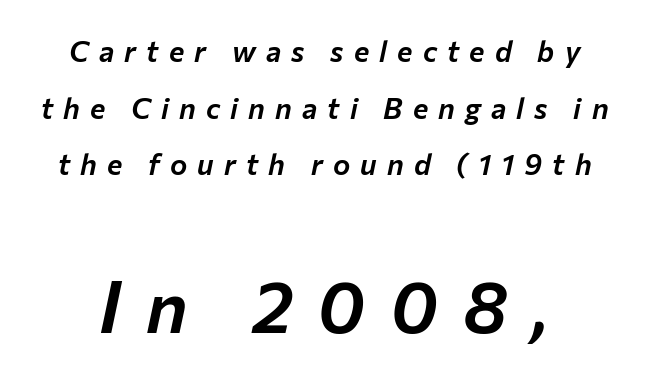
The image shows 72 px text type, italic (leaning right); set loose line spacing (1.95x), unusually wide letter spacing (+0.35 em), not underlined; the second (bottom) block is 2.48x larger; low stroke contrast and a medium x-height.
